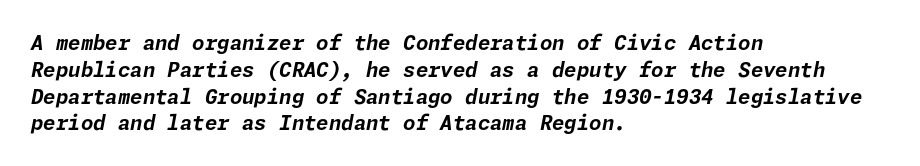
Emphasis by weight is at full strength: bold. The rag falls on the right side of this text block. The font's italic variant was chosen for this text. The space between consecutive lines is moderate.
